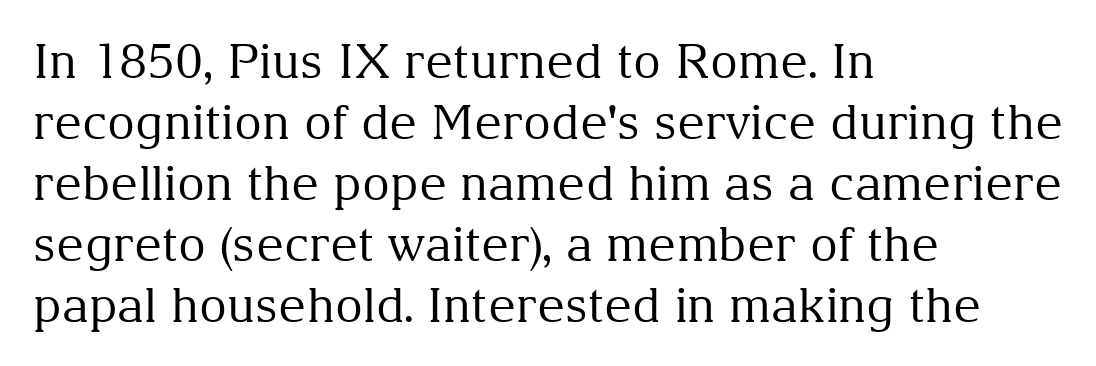
Q: Is the text bold? A: No.
Q: Is the text italic (slanted)? A: No, it is upright.
Q: Is the typeface a serif or a sans-serif typeface? A: Serif.
Q: Is the text underlined? A: No.
Q: How is the paragraph aligned? A: Left-aligned.
Q: Is the spacing between letters normal or unusually wide? A: Normal.
Q: Is the spacing between lines tight, normal or loose? A: Normal.
Q: Width (condensed, normal, or wide)? A: Normal.
Q: Stroke contrast? A: Medium.
Q: x-height? A: Medium.
Q: Monospaced? A: No.
